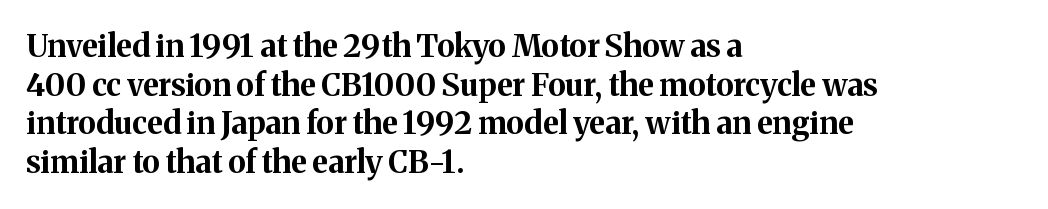
The image shows 31 px bold serif type, upright; set left-aligned, normal line spacing (1.25x), normal letter spacing, not underlined; medium stroke contrast and a medium x-height.
